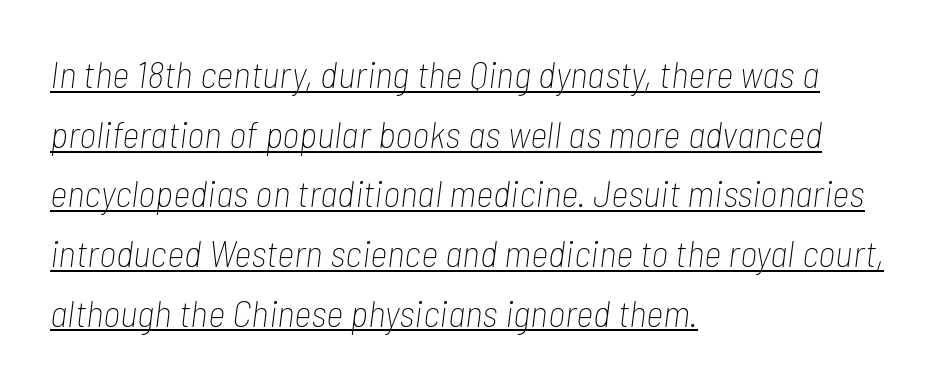
{"italic": "yes", "lean": "right", "slant_degrees": 7, "bold": "no", "weight": "thin", "width": "condensed", "stroke_contrast": "low", "x_height": "medium", "monospaced": "no", "underline": "yes", "align": "left", "line_spacing": "normal", "line_spacing_ratio": 1.57, "letter_spacing": "normal", "letter_spacing_em": 0.0, "glyph_px": 38}
